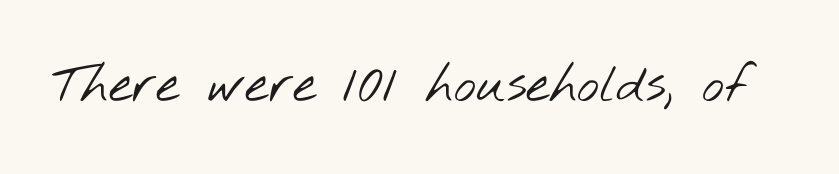
Q: Is the text bold? A: No.
Q: Is the typeface a serif or a sans-serif typeface? A: Sans-serif.
Q: Is the text underlined? A: No.
Q: Is the spacing between letters normal or unusually wide? A: Normal.
Q: Width (condensed, normal, or wide)? A: Wide.
Q: Stroke contrast? A: Low.
Q: x-height? A: Small.
Q: Monospaced? A: No.
